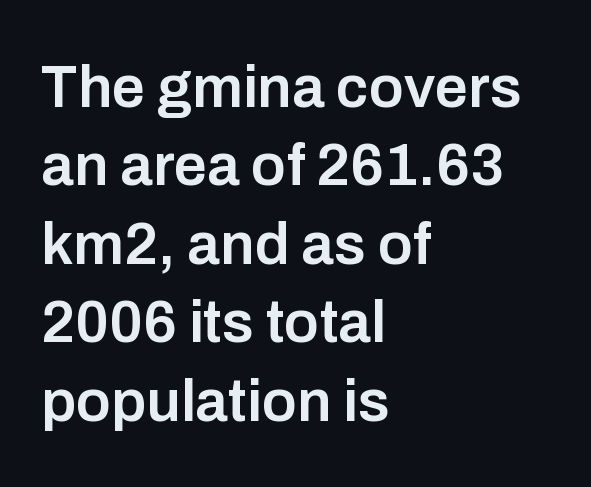
{"serif": "no", "italic": "no", "bold": "semi", "weight": "semibold", "width": "normal", "stroke_contrast": "low", "x_height": "medium", "monospaced": "no", "underline": "no", "align": "left", "line_spacing": "normal", "line_spacing_ratio": 1.33, "letter_spacing": "normal", "letter_spacing_em": 0.0, "glyph_px": 59}
